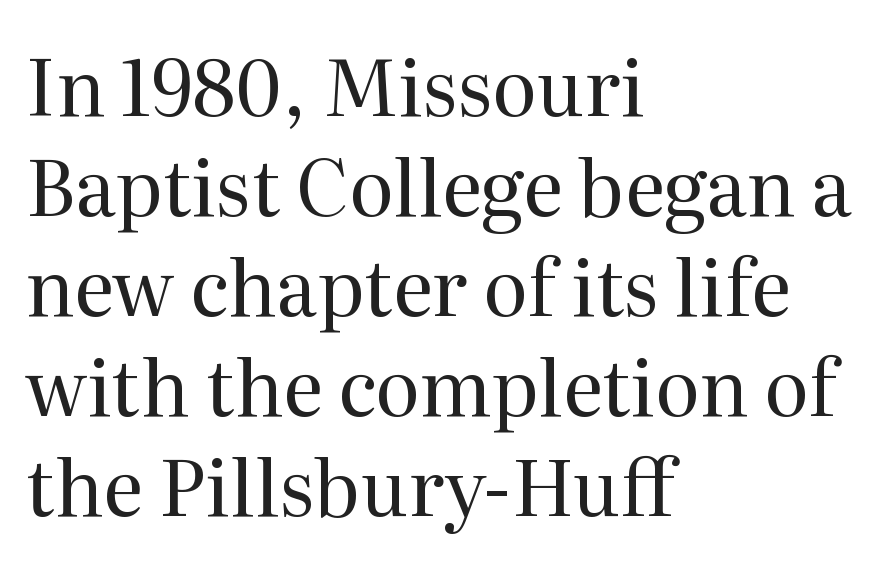
The block of text has a typical density, with ordinary space between rows. This rendering uses left alignment, leaving the right contour irregular. Character widths vary here, with narrow letters taking less room than wide ones. Ordinary non-slanted type is in use. Small tapered or slab feet sit at the stroke ends, so this counts as serif.
